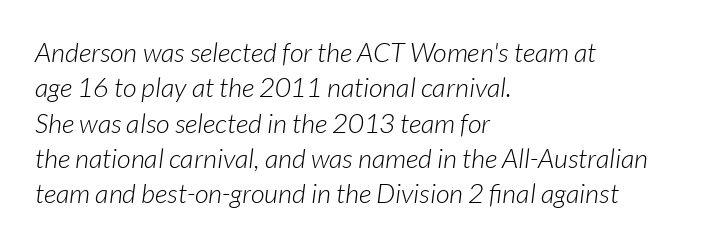
The letters look calm and open, with moderate or lighter stems. What stands out about the letter spacing? Nothing — it is the standard amount. Unmarked baselines from the first word to the last. If you measured baseline to baseline, you'd find a middling distance. The font's italic variant was chosen for this text.
